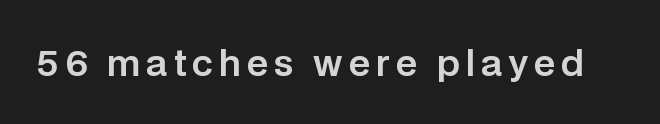
The image shows 35 px sans-serif type, upright; set not underlined; low stroke contrast and a large x-height.
